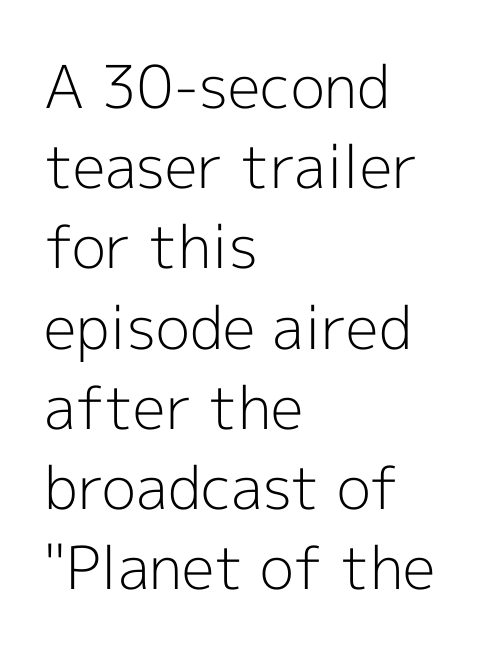
{"serif": "no", "italic": "no", "bold": "no", "weight": "light", "width": "normal", "x_height": "medium", "monospaced": "no", "underline": "no", "align": "left", "line_spacing": "normal", "line_spacing_ratio": 1.36, "letter_spacing": "normal", "letter_spacing_em": 0.0, "glyph_px": 59}
